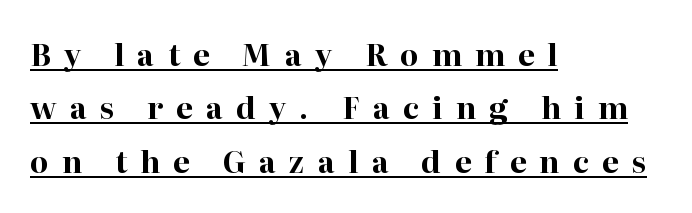
Q: Is the text bold? A: Yes.
Q: Is the text italic (slanted)? A: No, it is upright.
Q: Is the typeface a serif or a sans-serif typeface? A: Serif.
Q: Is the text underlined? A: Yes.
Q: How is the paragraph aligned? A: Left-aligned.
Q: Is the spacing between letters normal or unusually wide? A: Unusually wide.
Q: Width (condensed, normal, or wide)? A: Normal.
Q: Stroke contrast? A: High.
Q: x-height? A: Medium.
Q: Monospaced? A: No.
